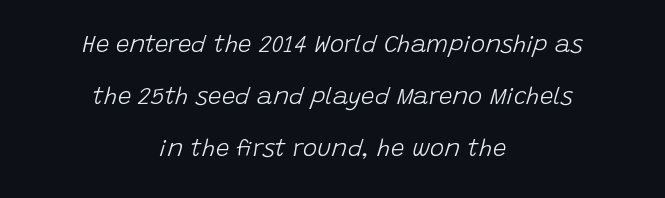
Quick note: italic. A light-to-regular cut is what we see here. Check under the words: just untouched page. The paragraph shown floats in the horizontal middle. You could fit nearly another row in the gap between these rows. Observe the ordinary spacing: letters are neighbours, not strangers.
